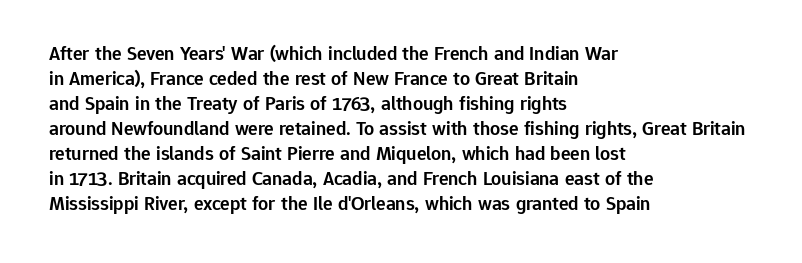
{"italic": "no", "bold": "semi", "underline": "no", "align": "left", "line_spacing": "normal", "line_spacing_ratio": 1.25, "letter_spacing": "normal", "letter_spacing_em": 0.0, "glyph_px": 20}
